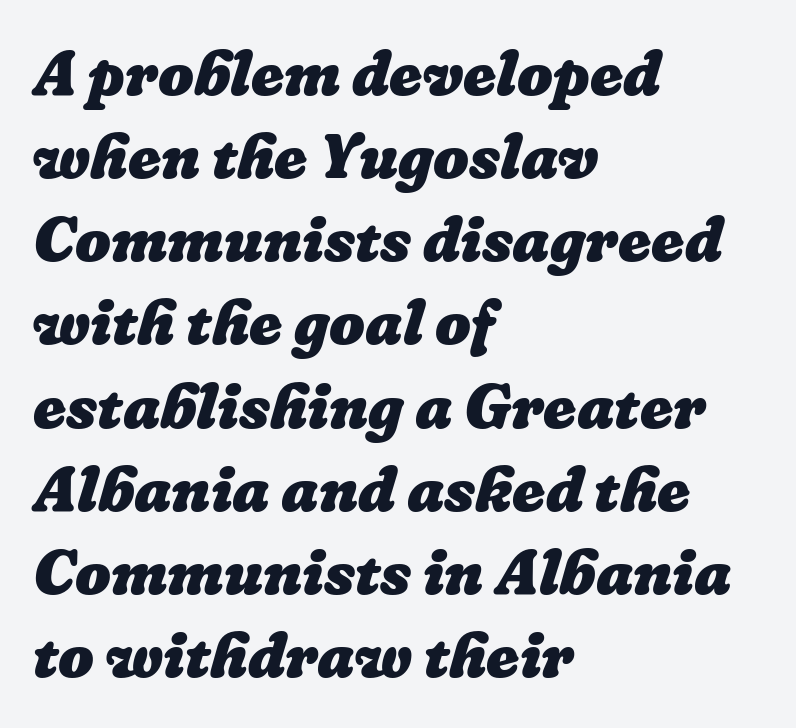
Q: Is the text bold? A: Yes.
Q: Is the text underlined? A: No.
Q: How is the paragraph aligned? A: Left-aligned.
Q: Is the spacing between letters normal or unusually wide? A: Normal.
Q: Is the spacing between lines tight, normal or loose? A: Normal.
Q: Width (condensed, normal, or wide)? A: Normal.
Q: Stroke contrast? A: Low.
Q: x-height? A: Medium.
Q: Monospaced? A: No.
